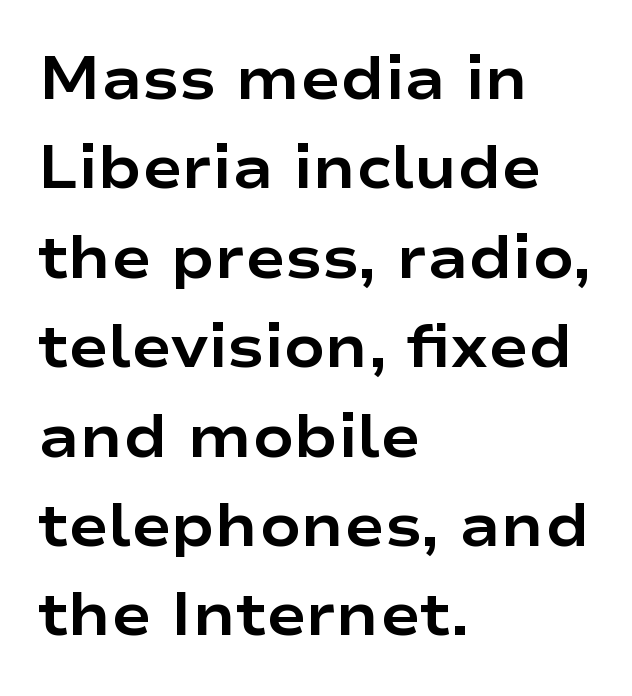
The image shows 60 px bold, wide sans-serif type, upright; set left-aligned, normal line spacing (1.49x), normal letter spacing, not underlined; low stroke contrast and a medium x-height.
